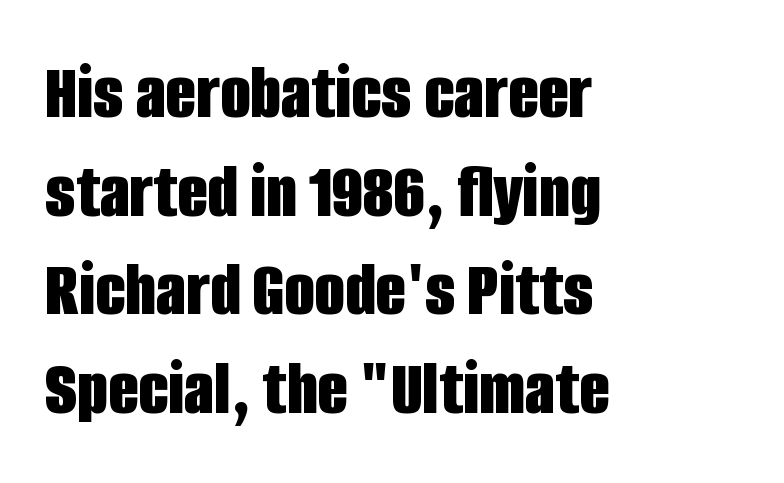
{"serif": "no", "italic": "no", "bold": "yes", "weight": "bold", "width": "condensed", "stroke_contrast": "low", "x_height": "large", "monospaced": "no", "underline": "no", "align": "left", "line_spacing": "normal", "line_spacing_ratio": 1.25, "letter_spacing": "normal", "letter_spacing_em": 0.0, "glyph_px": 79}
